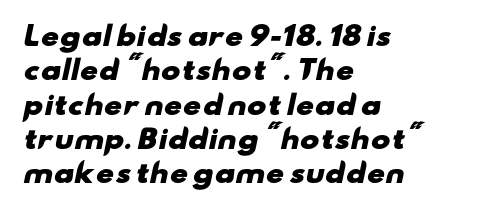
The image shows 26 px bold type; set left-aligned, normal line spacing (1.32x), normal letter spacing, not underlined.
